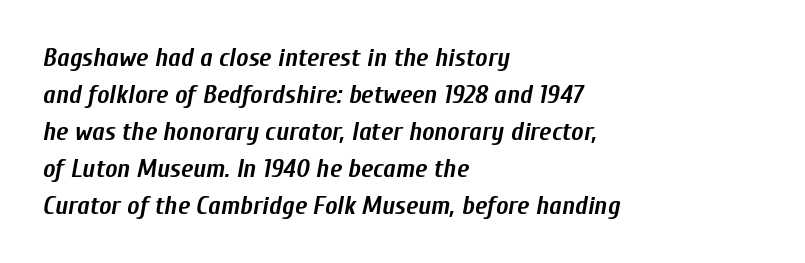
Q: Is the text bold? A: Yes.
Q: Is the text italic (slanted)? A: Yes, it leans right by about 10 degrees.
Q: Is the text underlined? A: No.
Q: How is the paragraph aligned? A: Left-aligned.
Q: Is the spacing between letters normal or unusually wide? A: Normal.
Q: Is the spacing between lines tight, normal or loose? A: Normal.
